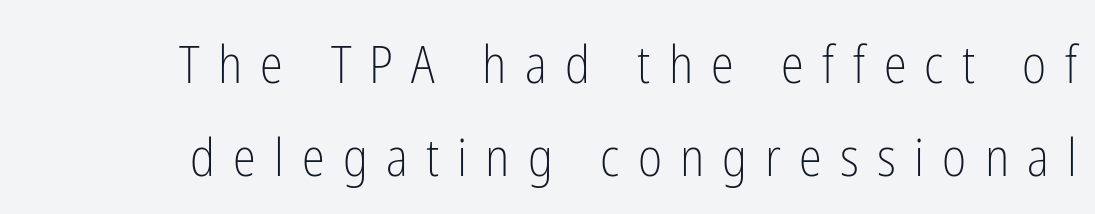
Line endings align vertically; line beginnings do not. Each row of text sits above clean, open space. Each letter keeps its own natural width here, so spacing adapts to shape. Regarding serifs, this sample does without them.
